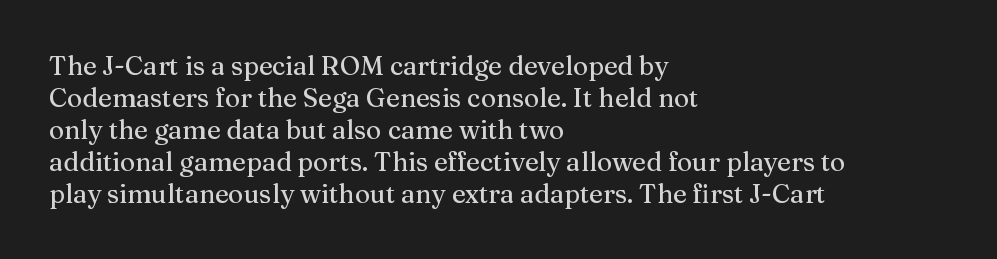
{"italic": "no", "underline": "no", "align": "left", "line_spacing_ratio": 1.23, "letter_spacing": "normal", "letter_spacing_em": 0.0, "glyph_px": 26}
